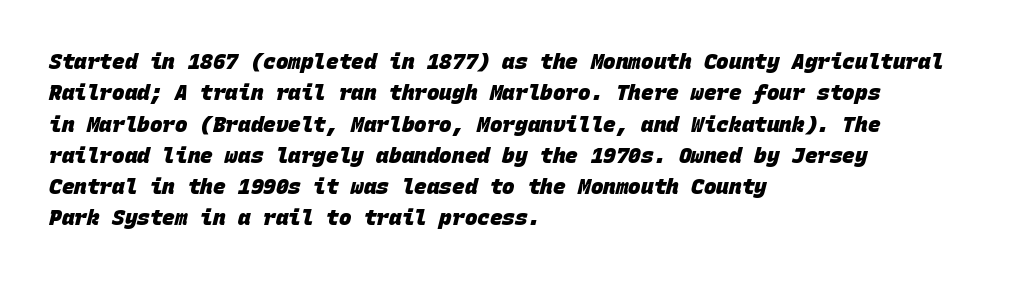
The image shows 21 px bold type; set left-aligned, normal line spacing (1.49x), normal letter spacing, not underlined.
